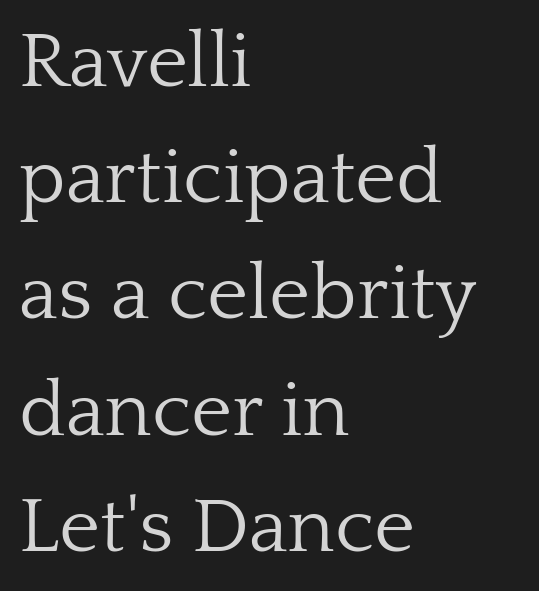
{"serif": "yes", "italic": "no", "bold": "no", "weight": "light", "width": "normal", "stroke_contrast": "low", "x_height": "medium", "monospaced": "no", "underline": "no", "align": "left", "line_spacing": "normal", "line_spacing_ratio": 1.49, "letter_spacing": "normal", "letter_spacing_em": 0.0, "glyph_px": 78}
